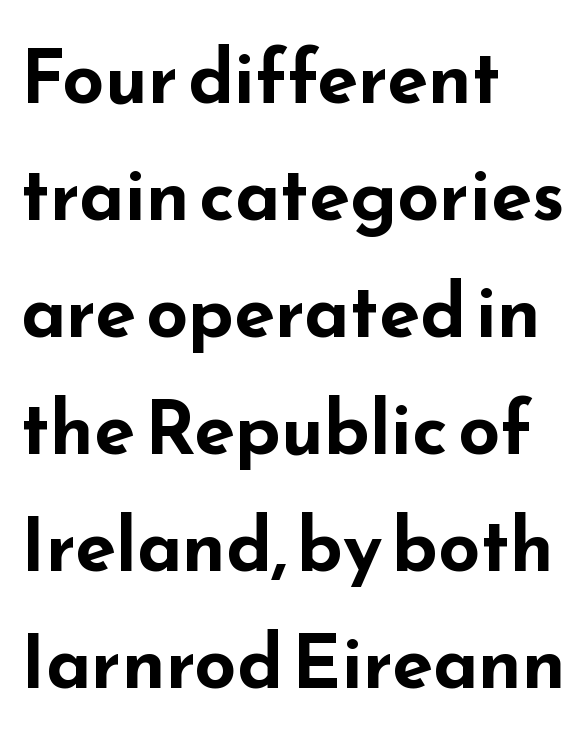
{"serif": "no", "italic": "no", "bold": "yes", "weight": "bold", "width": "wide", "stroke_contrast": "low", "x_height": "small", "monospaced": "no", "underline": "no", "align": "left", "line_spacing": "normal", "line_spacing_ratio": 1.58, "letter_spacing": "normal", "letter_spacing_em": 0.0, "glyph_px": 74}
